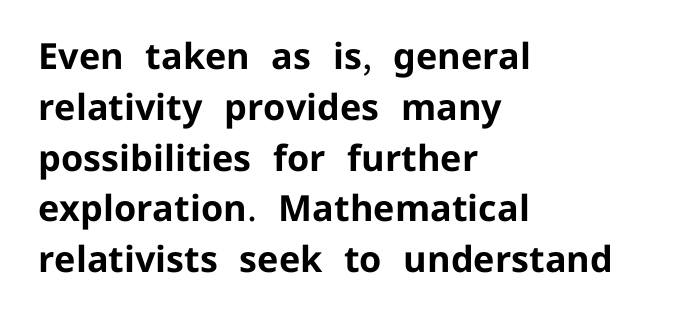
{"serif": "no", "italic": "no", "bold": "yes", "weight": "bold", "width": "normal", "stroke_contrast": "low", "x_height": "medium", "monospaced": "no", "underline": "no", "align": "left", "line_spacing": "normal", "line_spacing_ratio": 1.41, "letter_spacing": "normal", "letter_spacing_em": 0.0, "glyph_px": 36}
